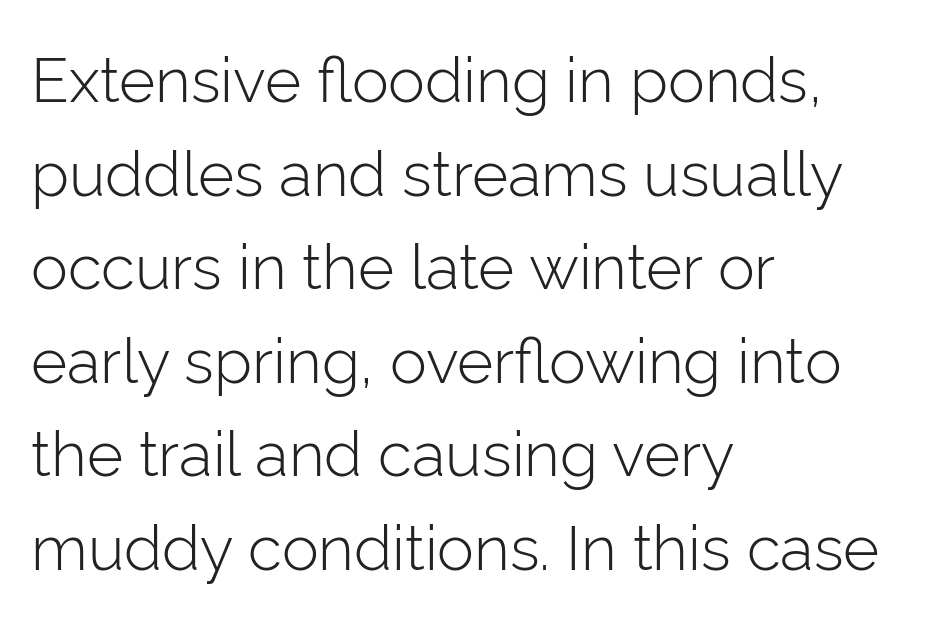
The image shows 62 px light sans-serif type, upright; set left-aligned, normal line spacing (1.51x), normal letter spacing, not underlined; low stroke contrast and a medium x-height.
